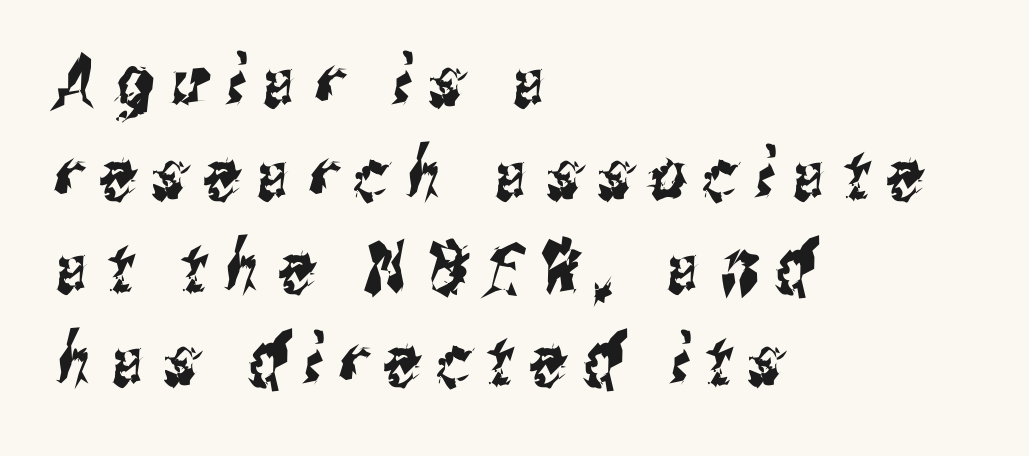
Reading down the block, your eye returns to a fixed left position each line. These lines are rendered in a variable-pitch font. Stroke terminals: plain, sans-serif. A typesetter would call this heavily tracked-out type.
